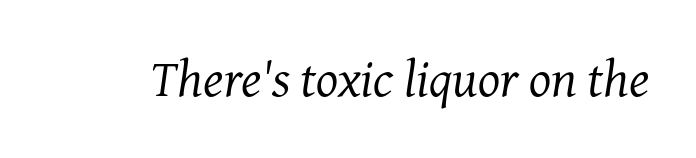
The image shows 52 px regular-weight serif type, italic (leaning right); set normal letter spacing, not underlined; medium stroke contrast and a medium x-height.
